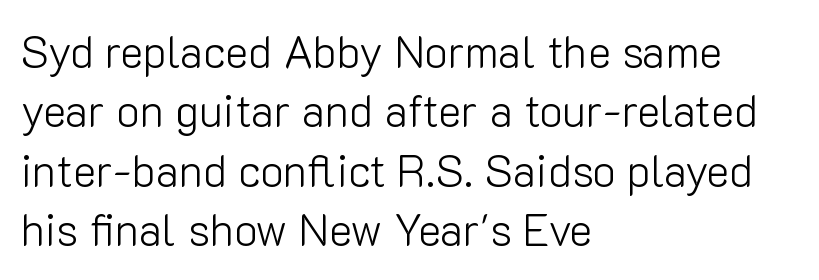
Q: Is the text bold? A: No.
Q: Is the text italic (slanted)? A: No, it is upright.
Q: Is the typeface a serif or a sans-serif typeface? A: Sans-serif.
Q: Is the text underlined? A: No.
Q: How is the paragraph aligned? A: Left-aligned.
Q: Is the spacing between letters normal or unusually wide? A: Normal.
Q: Is the spacing between lines tight, normal or loose? A: Normal.
Q: Width (condensed, normal, or wide)? A: Normal.
Q: Stroke contrast? A: Low.
Q: x-height? A: Medium.
Q: Monospaced? A: No.
